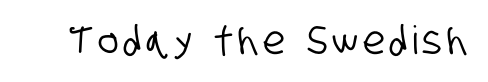
Q: Is the typeface a serif or a sans-serif typeface? A: Sans-serif.
Q: Is the text underlined? A: No.
Q: Width (condensed, normal, or wide)? A: Condensed.
Q: Stroke contrast? A: Low.
Q: x-height? A: Large.
Q: Monospaced? A: No.
